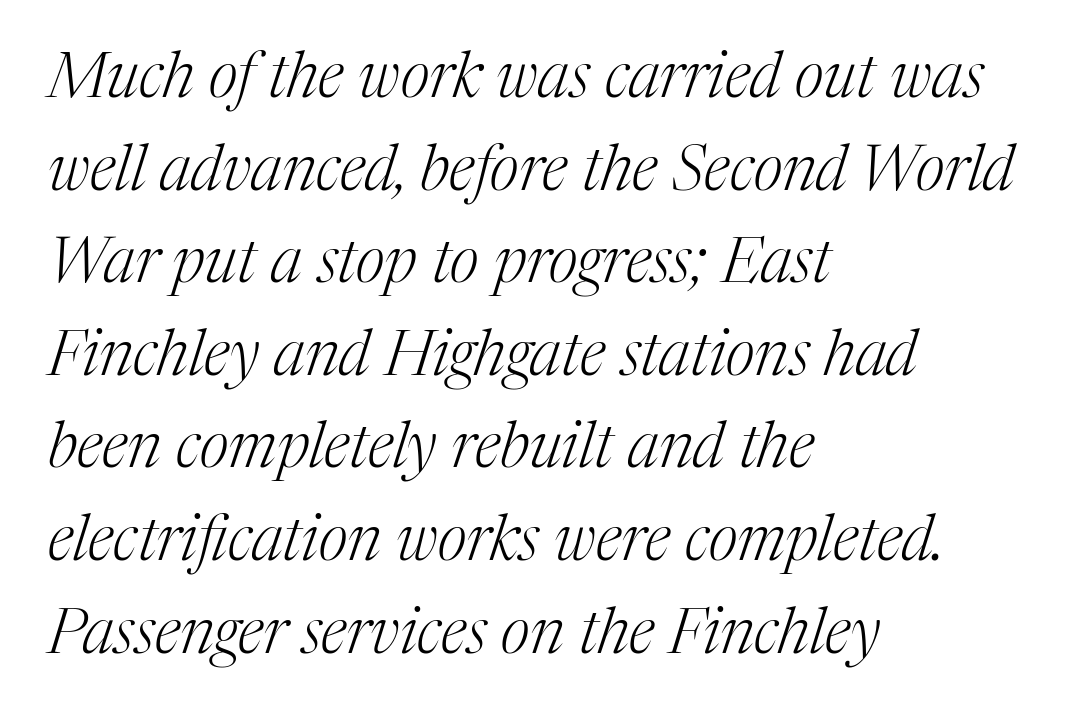
The image shows 63 px light serif type, italic (leaning right); set left-aligned, normal line spacing (1.47x), normal letter spacing, not underlined; medium stroke contrast and a medium x-height.
